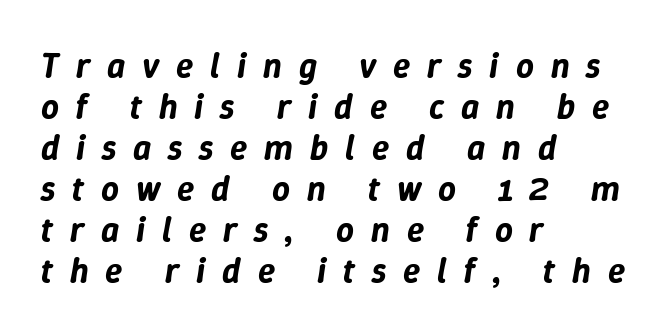
The image shows 35 px text type, italic (leaning right); set left-aligned, line spacing 1.17x, unusually wide letter spacing (+0.48 em), not underlined; low stroke contrast and a medium x-height.
